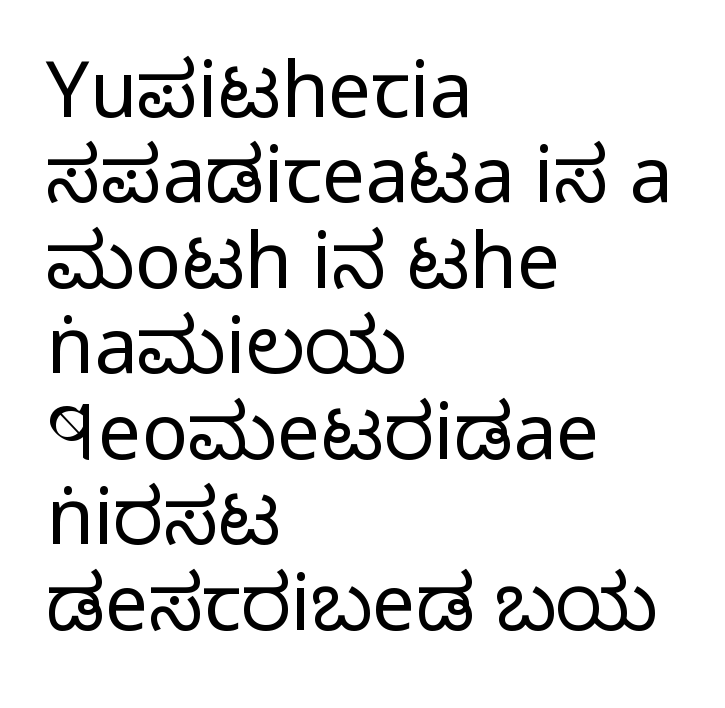
Q: Is the text bold? A: No.
Q: Is the text italic (slanted)? A: No, it is upright.
Q: Is the typeface a serif or a sans-serif typeface? A: Sans-serif.
Q: Is the text underlined? A: No.
Q: How is the paragraph aligned? A: Left-aligned.
Q: Is the spacing between letters normal or unusually wide? A: Normal.
Q: Is the spacing between lines tight, normal or loose? A: Tight.
Q: Width (condensed, normal, or wide)? A: Condensed.
Q: Stroke contrast? A: Low.
Q: x-height? A: Large.
Q: Monospaced? A: No.
